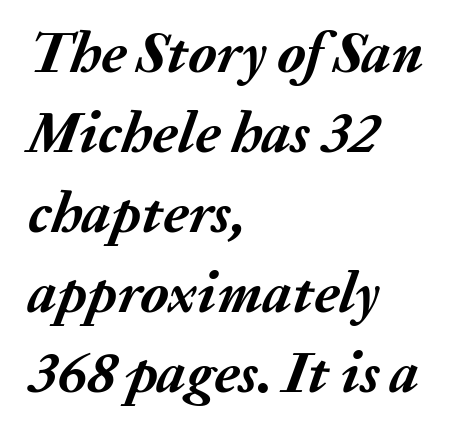
Q: Is the text bold? A: Yes.
Q: Is the text italic (slanted)? A: Yes, it leans right by about 20 degrees.
Q: Is the text underlined? A: No.
Q: How is the paragraph aligned? A: Left-aligned.
Q: Is the spacing between letters normal or unusually wide? A: Normal.
Q: Is the spacing between lines tight, normal or loose? A: Normal.
Q: Width (condensed, normal, or wide)? A: Normal.
Q: Stroke contrast? A: Medium.
Q: x-height? A: Medium.
Q: Monospaced? A: No.
